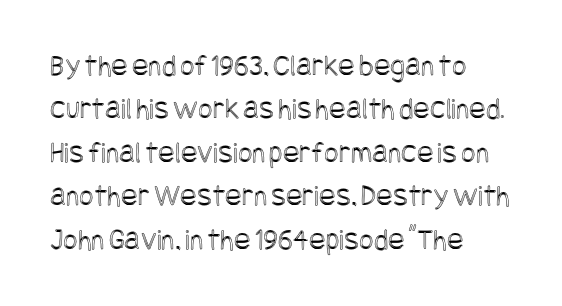
{"italic": "no", "width": "condensed", "x_height": "large", "underline": "no", "align": "left", "line_spacing": "normal", "line_spacing_ratio": 1.4, "letter_spacing": "normal", "letter_spacing_em": 0.0, "glyph_px": 31}
